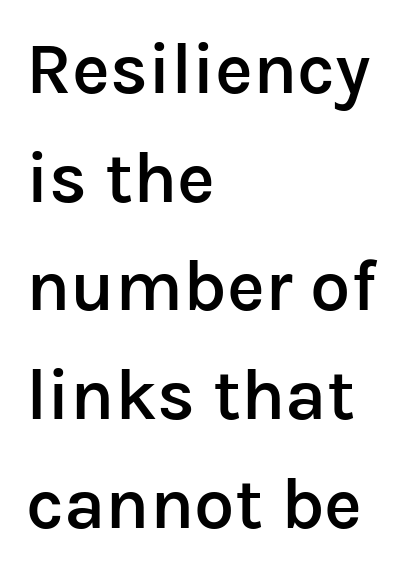
The image shows 72 px semibold sans-serif type, upright; set left-aligned, normal line spacing (1.51x), normal letter spacing, not underlined; low stroke contrast and a medium x-height.
